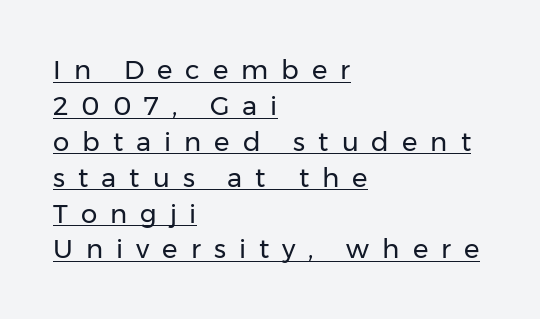
What's the leading like? Ordinary, nothing unusual. Here the glyphs are tracked loosely, breaking word shapes into spaced letters. Posture: straight, roman, zero tilt. Looks like someone drew a line under every word here. The passage shown is not bold in any degree.
